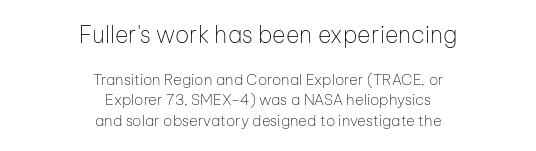
The text block is weighted toward neither margin, spreading evenly from the middle. The block of text has a typical density, with ordinary space between rows. The font is comparable to plain body text, perhaps lighter. Descenders are the only things crossing below the line. The horizontal fit of the characters is conventional and even.
